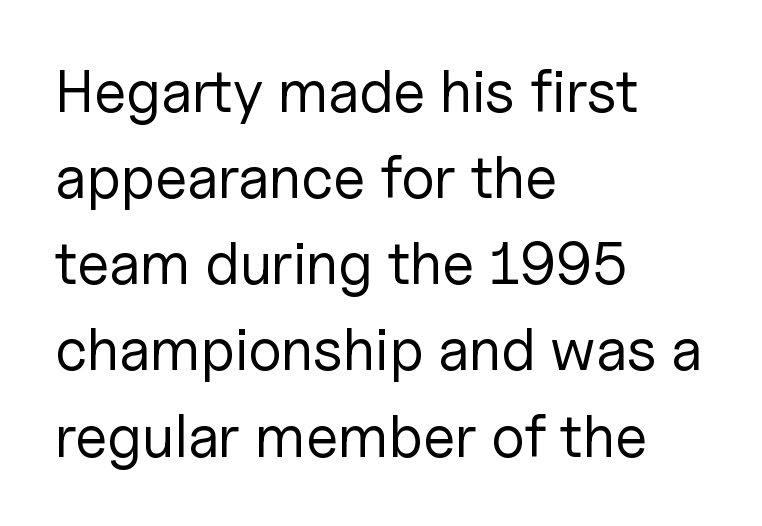
Q: Is the text bold? A: No.
Q: Is the text italic (slanted)? A: No, it is upright.
Q: Is the typeface a serif or a sans-serif typeface? A: Sans-serif.
Q: Is the text underlined? A: No.
Q: How is the paragraph aligned? A: Left-aligned.
Q: Is the spacing between letters normal or unusually wide? A: Normal.
Q: Is the spacing between lines tight, normal or loose? A: Normal.
Q: Width (condensed, normal, or wide)? A: Normal.
Q: Stroke contrast? A: Low.
Q: x-height? A: Medium.
Q: Monospaced? A: No.
